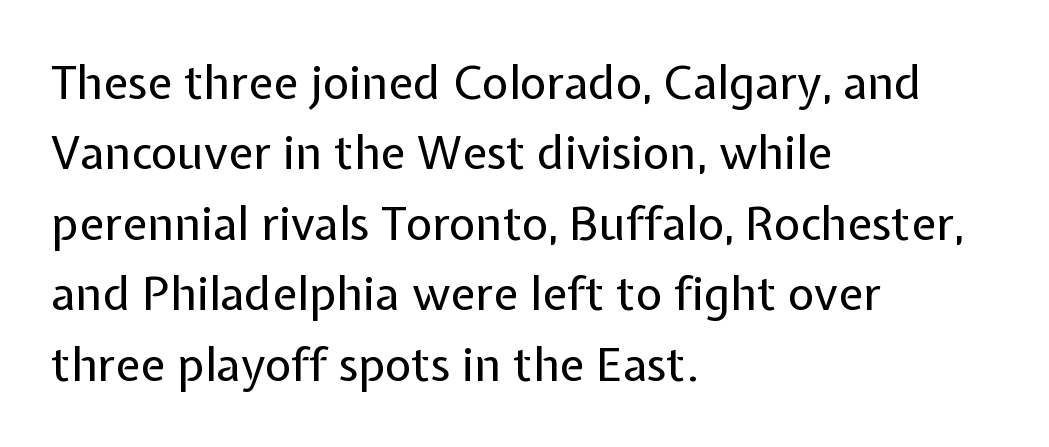
{"serif": "no", "italic": "no", "bold": "no", "weight": "regular", "width": "normal", "stroke_contrast": "low", "x_height": "medium", "monospaced": "no", "underline": "no", "align": "left", "line_spacing": "normal", "line_spacing_ratio": 1.53, "letter_spacing": "normal", "letter_spacing_em": 0.0, "glyph_px": 46}
